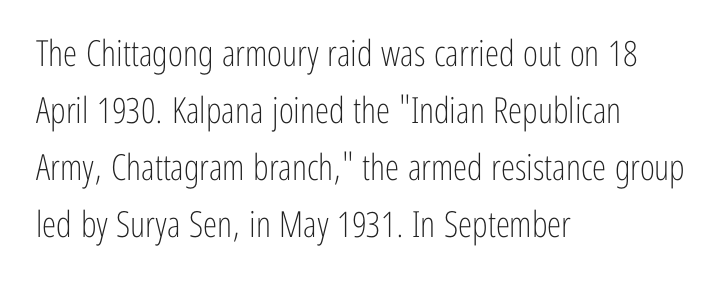
Q: Is the text bold? A: No.
Q: Is the text italic (slanted)? A: No, it is upright.
Q: Is the typeface a serif or a sans-serif typeface? A: Sans-serif.
Q: Is the text underlined? A: No.
Q: How is the paragraph aligned? A: Left-aligned.
Q: Is the spacing between letters normal or unusually wide? A: Normal.
Q: Is the spacing between lines tight, normal or loose? A: Normal.
Q: Width (condensed, normal, or wide)? A: Condensed.
Q: Stroke contrast? A: Low.
Q: x-height? A: Medium.
Q: Monospaced? A: No.
